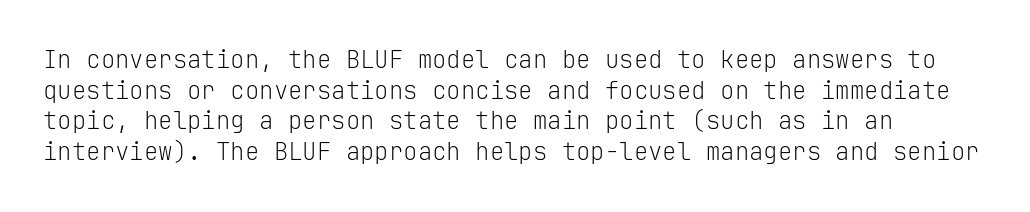
Vertical spacing — default. This is the regular roman posture of the typeface. Bare-footed words on every line. Stroke mass is kept to a normal reading level or below.
